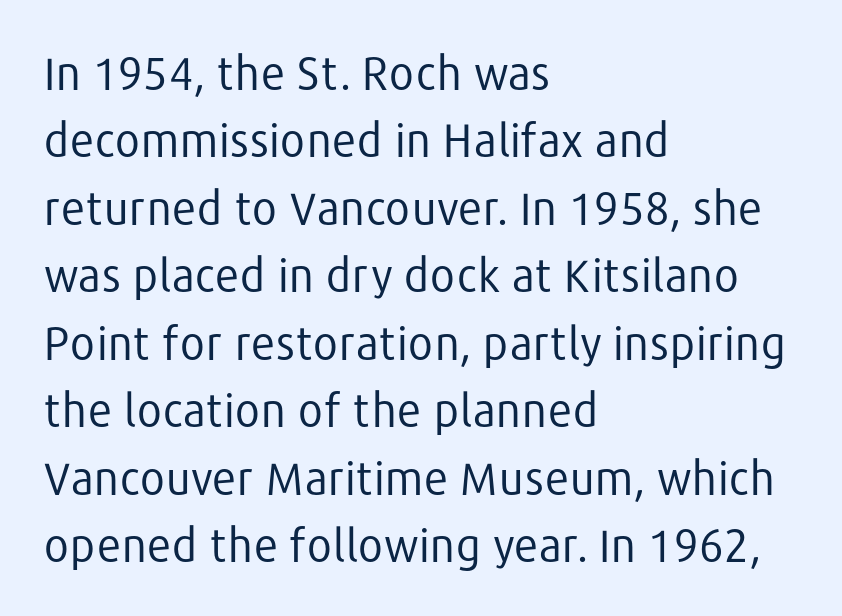
{"serif": "no", "italic": "no", "bold": "no", "weight": "regular", "width": "normal", "stroke_contrast": "low", "x_height": "medium", "monospaced": "no", "underline": "no", "align": "left", "line_spacing": "normal", "line_spacing_ratio": 1.5, "letter_spacing": "normal", "letter_spacing_em": 0.0, "glyph_px": 45}
